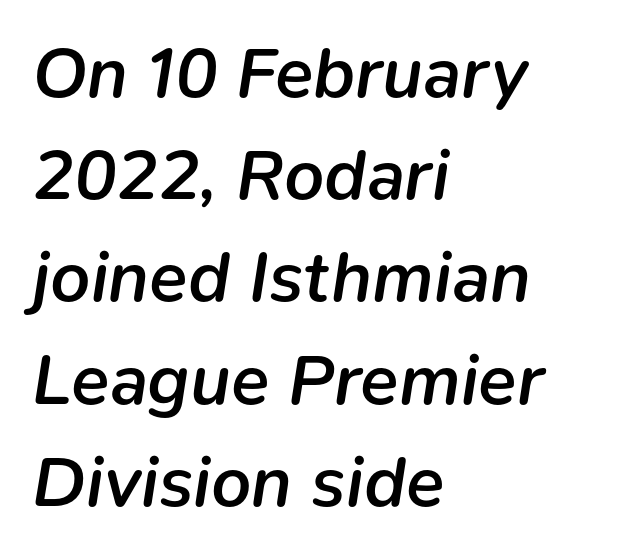
Q: Is the text bold? A: Semi-bold.
Q: Is the text italic (slanted)? A: Yes, it leans right by about 9 degrees.
Q: Is the text underlined? A: No.
Q: How is the paragraph aligned? A: Left-aligned.
Q: Is the spacing between letters normal or unusually wide? A: Normal.
Q: Is the spacing between lines tight, normal or loose? A: Normal.
Q: Width (condensed, normal, or wide)? A: Normal.
Q: Stroke contrast? A: Low.
Q: x-height? A: Medium.
Q: Monospaced? A: No.
